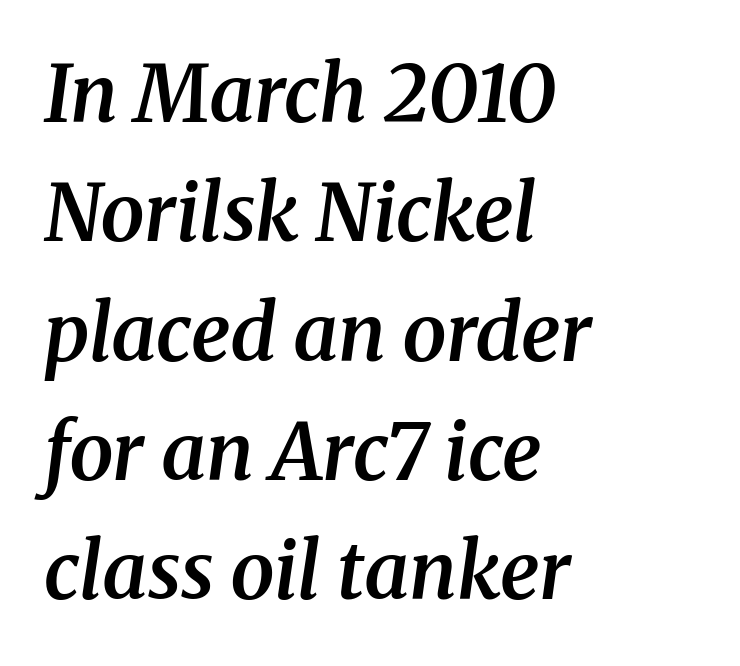
Q: Is the text bold? A: Semi-bold.
Q: Is the text italic (slanted)? A: Yes, it leans right by about 8 degrees.
Q: Is the typeface a serif or a sans-serif typeface? A: Serif.
Q: Is the text underlined? A: No.
Q: How is the paragraph aligned? A: Left-aligned.
Q: Is the spacing between letters normal or unusually wide? A: Normal.
Q: Is the spacing between lines tight, normal or loose? A: Normal.
Q: Width (condensed, normal, or wide)? A: Normal.
Q: Stroke contrast? A: Medium.
Q: x-height? A: Medium.
Q: Monospaced? A: No.
